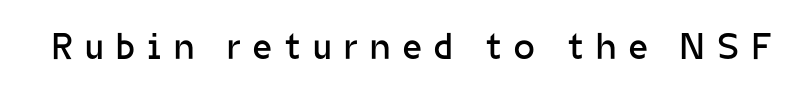
{"serif": "no", "italic": "no", "bold": "no", "weight": "regular", "width": "normal", "stroke_contrast": "low", "x_height": "medium", "monospaced": "no", "underline": "no", "letter_spacing": "wide", "letter_spacing_em": 0.34, "glyph_px": 37}
